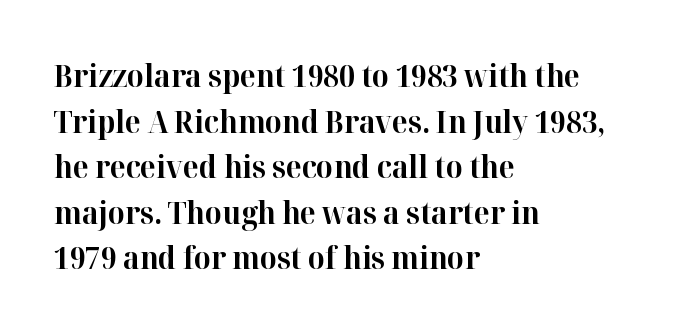
The image shows 30 px bold serif type, upright; set left-aligned, normal line spacing (1.52x), normal letter spacing, not underlined; high stroke contrast and a medium x-height.
